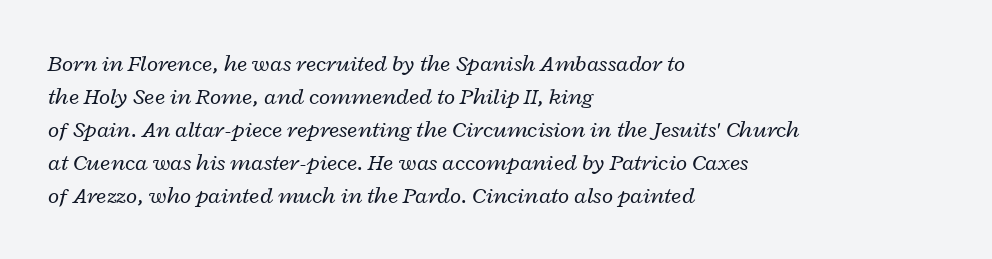
Q: Is the text bold? A: No.
Q: Is the text italic (slanted)? A: Yes, it leans right by about 12 degrees.
Q: Is the text underlined? A: No.
Q: How is the paragraph aligned? A: Left-aligned.
Q: Is the spacing between letters normal or unusually wide? A: Normal.
Q: Is the spacing between lines tight, normal or loose? A: Normal.
